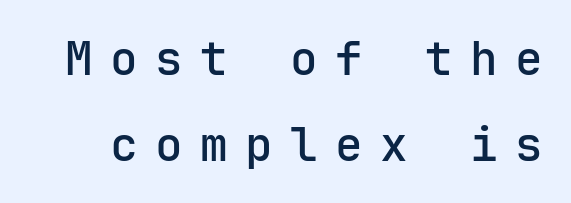
Q: Is the text bold? A: Semi-bold.
Q: Is the text italic (slanted)? A: No, it is upright.
Q: Is the typeface a serif or a sans-serif typeface? A: Sans-serif.
Q: Is the text underlined? A: No.
Q: Is the spacing between letters normal or unusually wide? A: Unusually wide.
Q: Width (condensed, normal, or wide)? A: Normal.
Q: Stroke contrast? A: Low.
Q: x-height? A: Medium.
